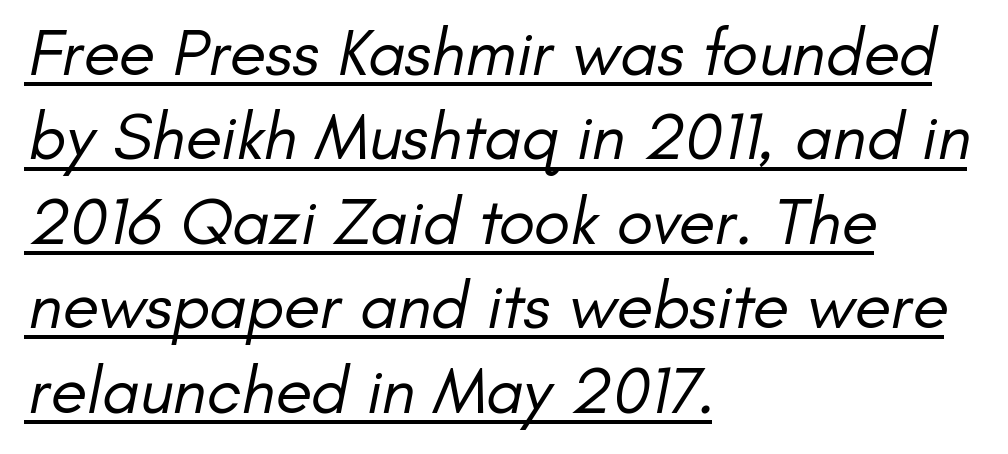
Q: Is the text bold? A: No.
Q: Is the typeface a serif or a sans-serif typeface? A: Sans-serif.
Q: Is the text underlined? A: Yes.
Q: How is the paragraph aligned? A: Left-aligned.
Q: Is the spacing between letters normal or unusually wide? A: Normal.
Q: Is the spacing between lines tight, normal or loose? A: Normal.
Q: Width (condensed, normal, or wide)? A: Normal.
Q: Stroke contrast? A: Low.
Q: x-height? A: Small.
Q: Monospaced? A: No.
